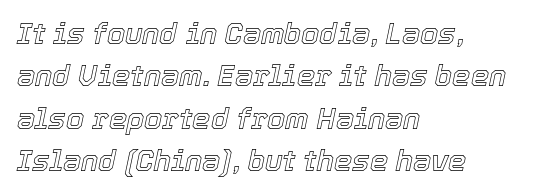
{"italic": "yes", "lean": "right", "slant_degrees": 12, "width": "normal", "x_height": "medium", "monospaced": "no", "underline": "no", "align": "left", "line_spacing": "normal", "line_spacing_ratio": 1.46, "letter_spacing": "normal", "letter_spacing_em": 0.0, "glyph_px": 29}
